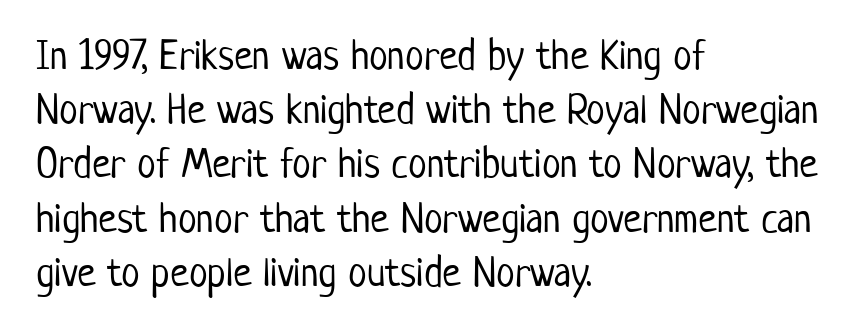
This sample uses plain, unmodified letter spacing. In CSS terms this would be text-align: left. A normal amount of white space separates one row of letters from the next. The face used here is proportionally spaced, like ordinary book or web type. Is the type heavy? It reads as light-to-regular instead. Every character sits straight up, as roman type does.
